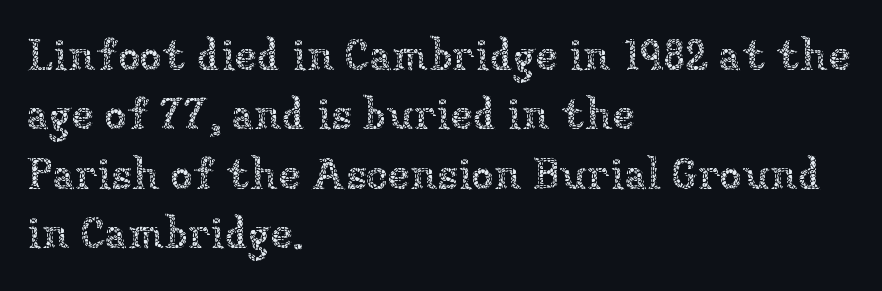
The rendering uses natural spacing where letterforms have individual widths. Line starts are locked; line ends wander. Is there any slant? The stems are plumb. A clean baseline with only descenders dipping below it.
